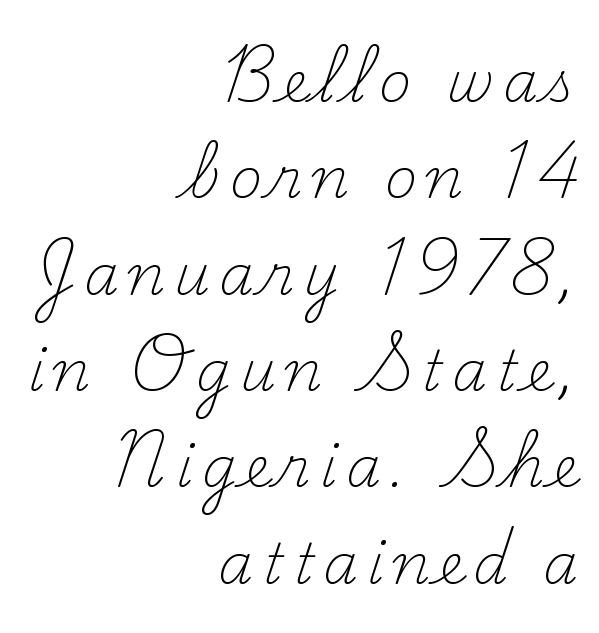
Spacing verdict: proportional, widths tailored to each character. The paragraph shown leans on its right margin. The words here are not underlined. The characters are drawn with everyday or finer stroke widths.
